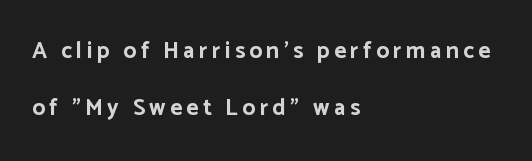
Q: Is the text bold? A: Yes.
Q: Is the text italic (slanted)? A: No, it is upright.
Q: Is the text underlined? A: No.
Q: How is the paragraph aligned? A: Left-aligned.
Q: Is the spacing between lines tight, normal or loose? A: Loose.
